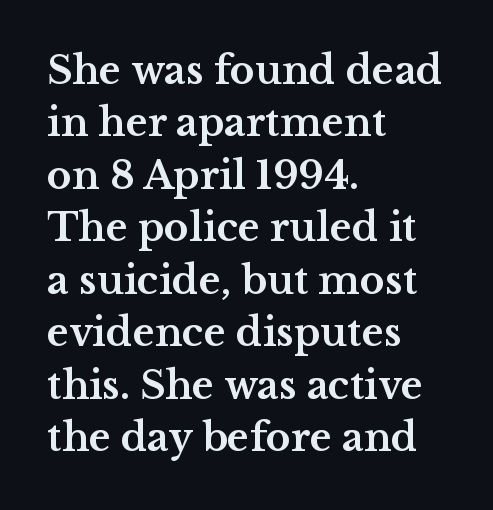
{"serif": "yes", "italic": "no", "bold": "yes", "weight": "bold", "width": "wide", "stroke_contrast": "medium", "x_height": "medium", "monospaced": "no", "underline": "no", "align": "left", "line_spacing": "normal", "line_spacing_ratio": 1.38, "letter_spacing": "normal", "letter_spacing_em": 0.0, "glyph_px": 38}
